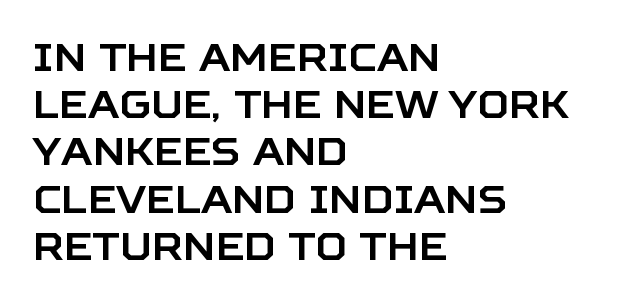
Note: no serifs on the glyphs. Looks like regular typesetting: each glyph gets only the width it needs. Descenders hang freely into open space. Tracking here is standard; glyphs follow each other at the usual distance. Rendered with straight, roman letterforms. The rag falls on the right side of this text block.
